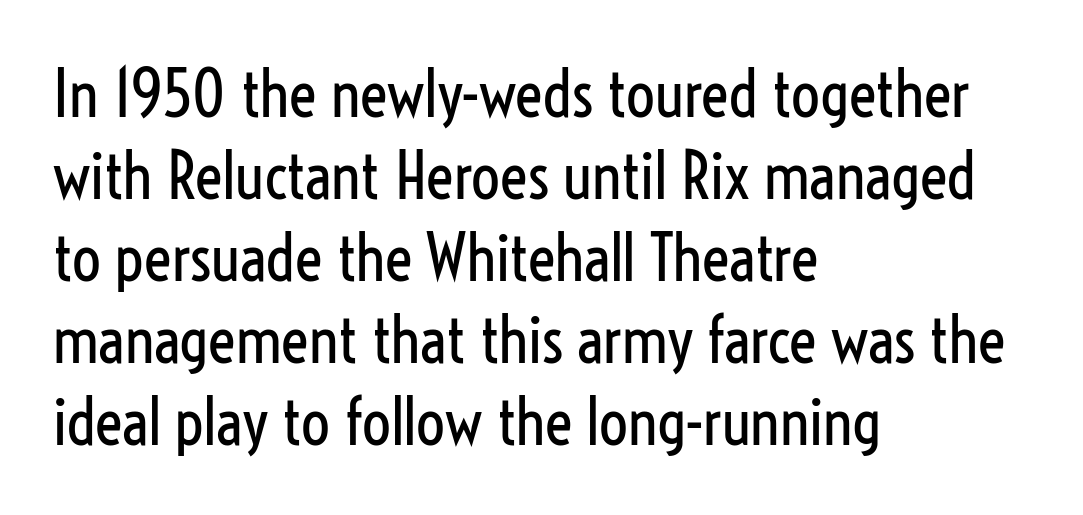
The image shows 64 px regular-weight, condensed sans-serif type, upright; set left-aligned, normal line spacing (1.28x), normal letter spacing, not underlined; low stroke contrast and a medium x-height.
